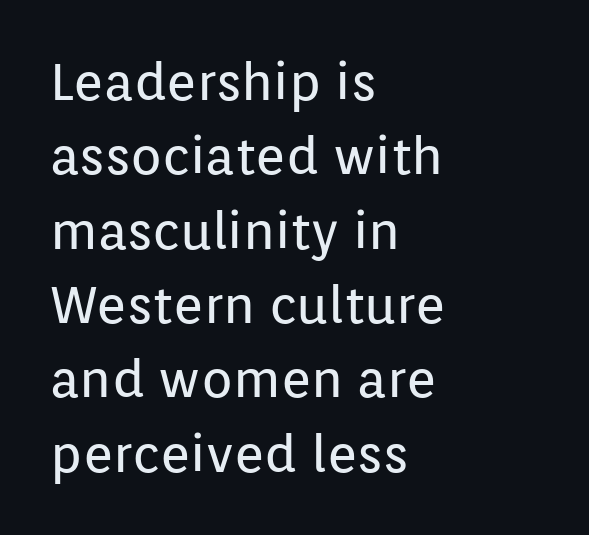
The image shows 52 px regular-weight sans-serif type, upright; set left-aligned, normal line spacing (1.43x), normal letter spacing, not underlined; low stroke contrast and a medium x-height.
